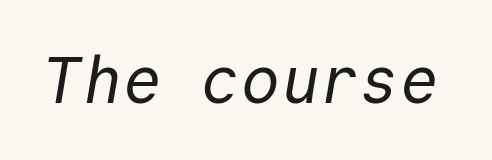
The typeface chosen for these lines omits serifs. This is not heavy type; no bold has been used. Descender tails drop into unmarked territory. A typesetter would call this monospace, since all characters share one set width. The tracking reads as untouched default to a designer's eye.
